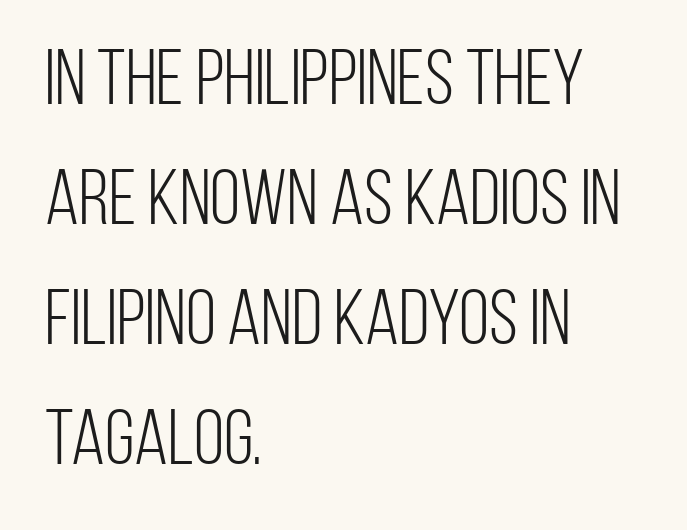
The baseline area is clear. The block of text has a typical density, with ordinary space between rows. Short note: letters normally spaced. No chunkiness to these letters — they're not bold. Is there any slant? The stems are plumb.
